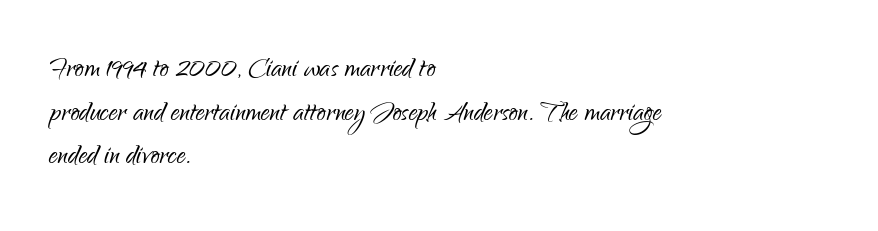
Q: Is the text bold? A: No.
Q: Is the text italic (slanted)? A: Yes.
Q: Is the typeface a serif or a sans-serif typeface? A: Sans-serif.
Q: Is the text underlined? A: No.
Q: How is the paragraph aligned? A: Left-aligned.
Q: Is the spacing between letters normal or unusually wide? A: Normal.
Q: Is the spacing between lines tight, normal or loose? A: Normal.
Q: Width (condensed, normal, or wide)? A: Condensed.
Q: Stroke contrast? A: Low.
Q: x-height? A: Small.
Q: Monospaced? A: No.
